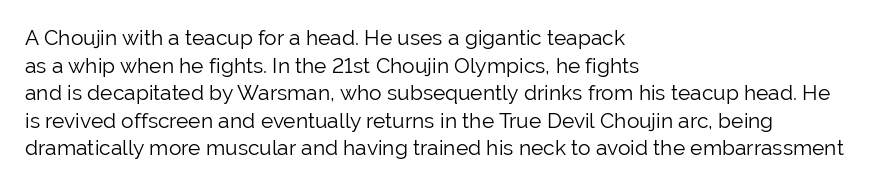
{"italic": "no", "bold": "no", "underline": "no", "align": "left", "line_spacing": "normal", "line_spacing_ratio": 1.31, "letter_spacing": "normal", "letter_spacing_em": 0.0, "glyph_px": 21}
